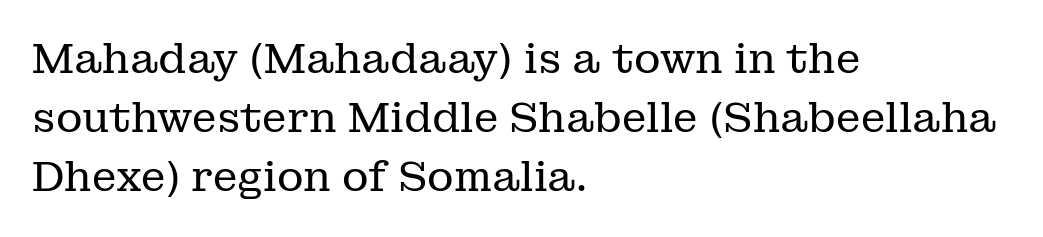
Q: Is the text bold? A: No.
Q: Is the text italic (slanted)? A: No, it is upright.
Q: Is the typeface a serif or a sans-serif typeface? A: Serif.
Q: Is the text underlined? A: No.
Q: How is the paragraph aligned? A: Left-aligned.
Q: Is the spacing between letters normal or unusually wide? A: Normal.
Q: Is the spacing between lines tight, normal or loose? A: Normal.
Q: Width (condensed, normal, or wide)? A: Normal.
Q: Stroke contrast? A: Low.
Q: x-height? A: Medium.
Q: Monospaced? A: No.
